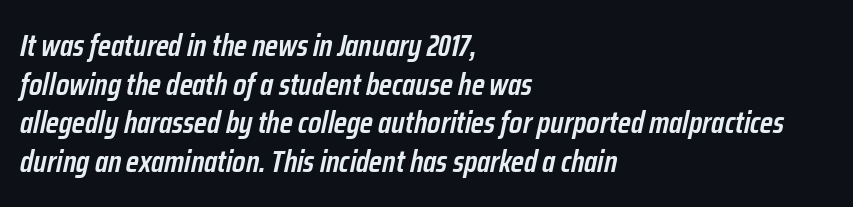
{"italic": "yes", "lean": "right", "slant_degrees": 12, "bold": "semi", "weight": "semibold", "width": "condensed", "stroke_contrast": "low", "x_height": "medium", "monospaced": "no", "underline": "no", "align": "left", "line_spacing": "normal", "line_spacing_ratio": 1.25, "letter_spacing": "normal", "letter_spacing_em": 0.0, "glyph_px": 31}
